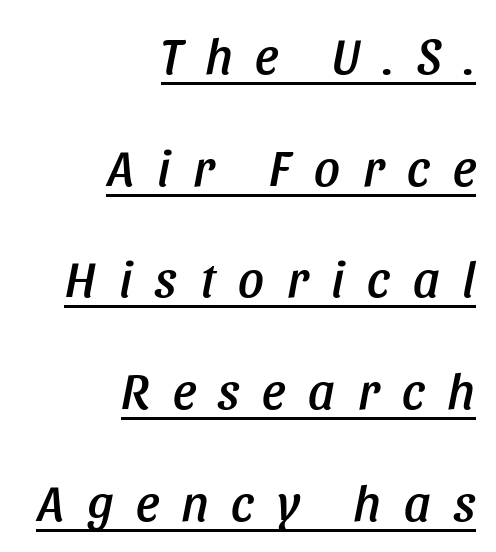
{"italic": "yes", "lean": "right", "slant_degrees": 11, "width": "condensed", "stroke_contrast": "low", "x_height": "large", "monospaced": "no", "underline": "yes", "align": "right", "line_spacing": "loose", "line_spacing_ratio": 2.19, "letter_spacing": "wide", "letter_spacing_em": 0.45, "glyph_px": 51}
